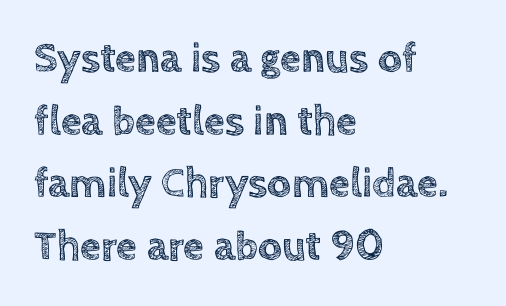
{"italic": "no", "width": "normal", "x_height": "large", "monospaced": "no", "underline": "no", "align": "left", "line_spacing": "normal", "line_spacing_ratio": 1.49, "letter_spacing": "normal", "letter_spacing_em": 0.0, "glyph_px": 42}
